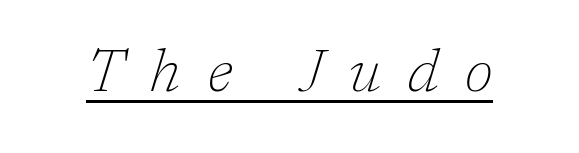
The letters advance in unequal steps, a hallmark of proportional type. Quick note: italic. Beneath each row of characters lies a ruled line. The letters carry serifs — small finishing strokes at the ends of their stems. Letter spacing: wide. Stems and bowls with no extra thickness — not bold.
